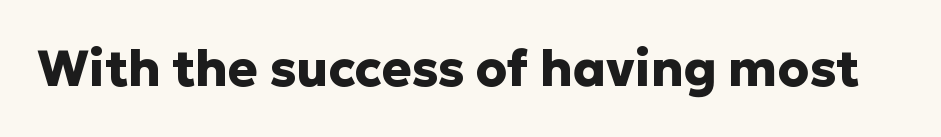
The image shows 50 px heavy sans-serif type, upright; set normal letter spacing, not underlined; low stroke contrast and a medium x-height.
